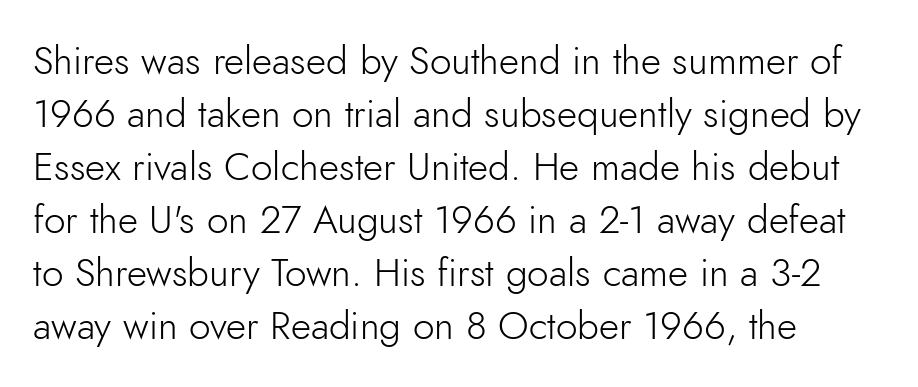
Standard letterfit; no display-style spreading of the glyphs. The typesetting does not lean heavy: it is not bold. Check where the strokes stop: nothing finishes them off — pure sans. Character widths vary here, with narrow letters taking less room than wide ones. Every stem runs plumb, perpendicular to the baseline.
